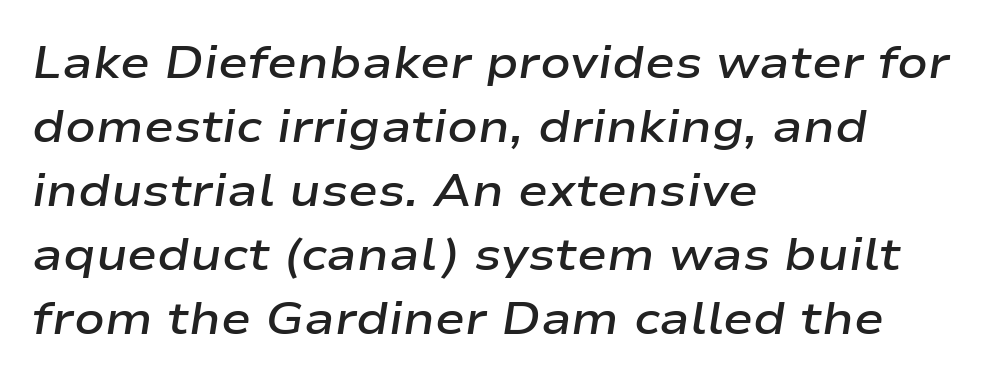
Each row of text sits above clean, open space. Compared with typical body copy, the letter spacing here is the same. Moderately thickened strokes mark this as semibold type. The font's italic variant was chosen for this text. Line starts are locked; line ends wander. Leading matches the norm, producing a regular column.
